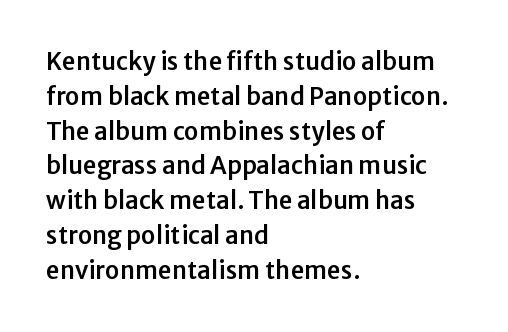
{"italic": "no", "underline": "no", "align": "left", "line_spacing": "normal", "line_spacing_ratio": 1.45, "letter_spacing": "normal", "letter_spacing_em": 0.0, "glyph_px": 24}
